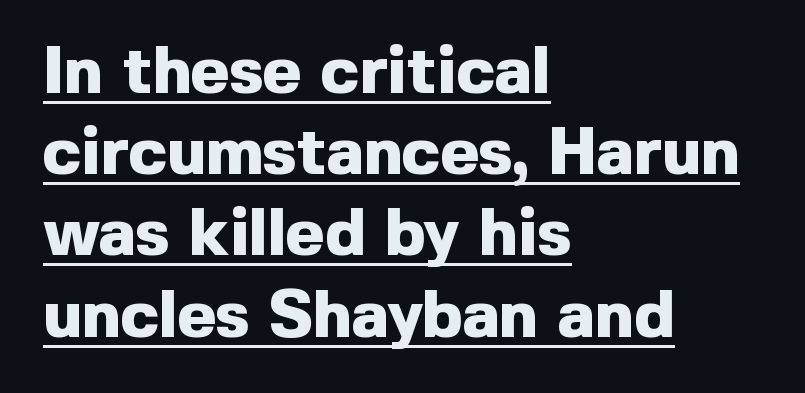
Does extra space separate the letters? No, they use regular spacing. A typesetter would mark this as roman, not italic. All the whitespace from short lines collects on the right. Each letter keeps its own natural width here, so spacing adapts to shape. Caption: bold face, heavy strokes. Unlike a traditional serif, this face leaves its strokes unadorned.
